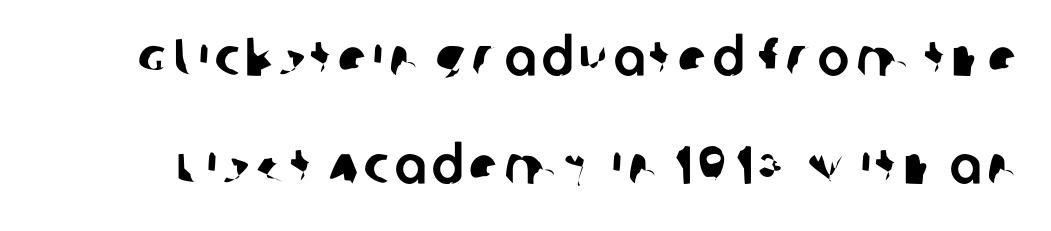
The image shows 53 px sans-serif type; set loose line spacing (2.04x), not underlined; low stroke contrast and a large x-height.
